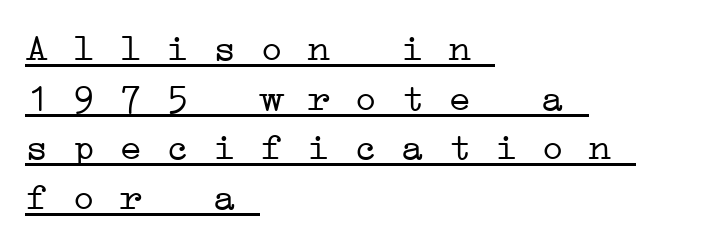
The image shows 39 px light, wide serif type, monospaced; set left-aligned, normal line spacing (1.27x), normal letter spacing, underlined; low stroke contrast and a medium x-height.
